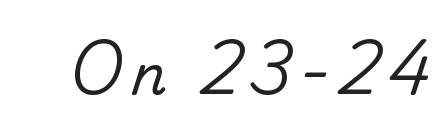
The image shows 55 px regular-weight serif type; set not underlined; low stroke contrast and a small x-height.
